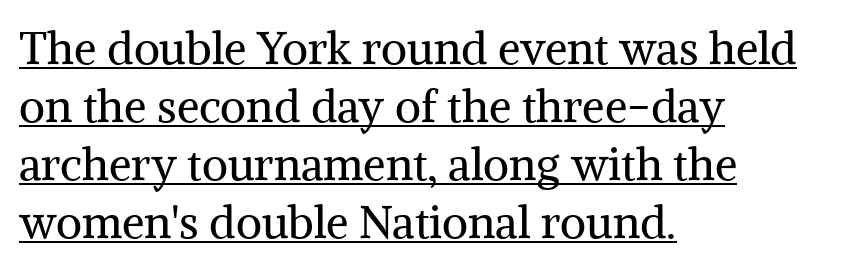
The image shows 45 px regular-weight serif type, upright; set left-aligned, normal line spacing (1.29x), normal letter spacing, underlined; medium stroke contrast and a medium x-height.
